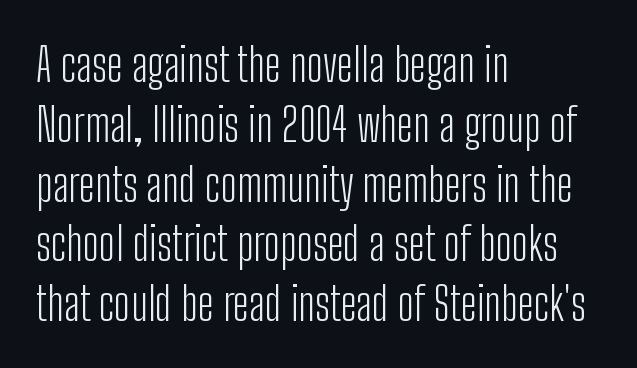
Q: Is the text bold? A: No.
Q: Is the text italic (slanted)? A: No, it is upright.
Q: Is the typeface a serif or a sans-serif typeface? A: Sans-serif.
Q: Is the text underlined? A: No.
Q: How is the paragraph aligned? A: Left-aligned.
Q: Is the spacing between letters normal or unusually wide? A: Normal.
Q: Is the spacing between lines tight, normal or loose? A: Normal.
Q: Width (condensed, normal, or wide)? A: Condensed.
Q: Stroke contrast? A: Low.
Q: x-height? A: Medium.
Q: Monospaced? A: No.
